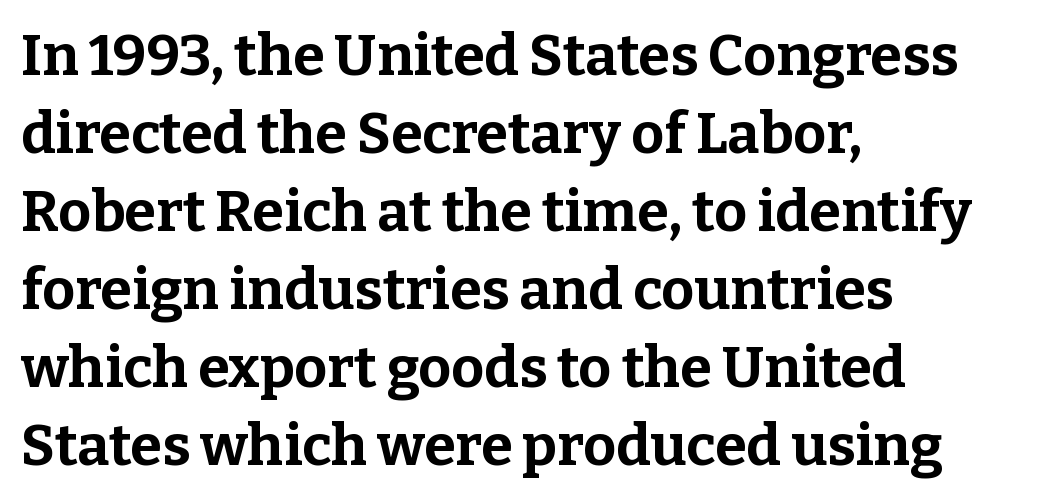
Q: Is the text bold? A: Yes.
Q: Is the text italic (slanted)? A: No, it is upright.
Q: Is the typeface a serif or a sans-serif typeface? A: Serif.
Q: Is the text underlined? A: No.
Q: How is the paragraph aligned? A: Left-aligned.
Q: Is the spacing between letters normal or unusually wide? A: Normal.
Q: Is the spacing between lines tight, normal or loose? A: Normal.
Q: Width (condensed, normal, or wide)? A: Normal.
Q: Stroke contrast? A: Low.
Q: x-height? A: Medium.
Q: Monospaced? A: No.
